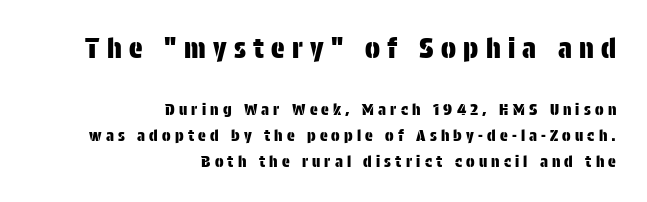
The passage shown begins with its larger block and ends with its smaller one. Here the designer chose a conventional face with non-uniform glyph widths. Horizontal alignment here is rightward, an uncommon choice for prose. Decoration check: the copy has no underline. Students, note that the glyphs here are deliberately spaced far apart. The line-height multiplier appears to be the usual default.
